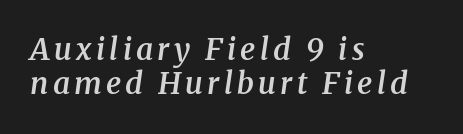
Q: Is the text bold? A: Semi-bold.
Q: Is the text italic (slanted)? A: Yes, it leans right by about 8 degrees.
Q: Is the typeface a serif or a sans-serif typeface? A: Serif.
Q: Is the text underlined? A: No.
Q: How is the paragraph aligned? A: Left-aligned.
Q: Is the spacing between lines tight, normal or loose? A: Tight.
Q: Width (condensed, normal, or wide)? A: Normal.
Q: Stroke contrast? A: Medium.
Q: x-height? A: Medium.
Q: Monospaced? A: No.
